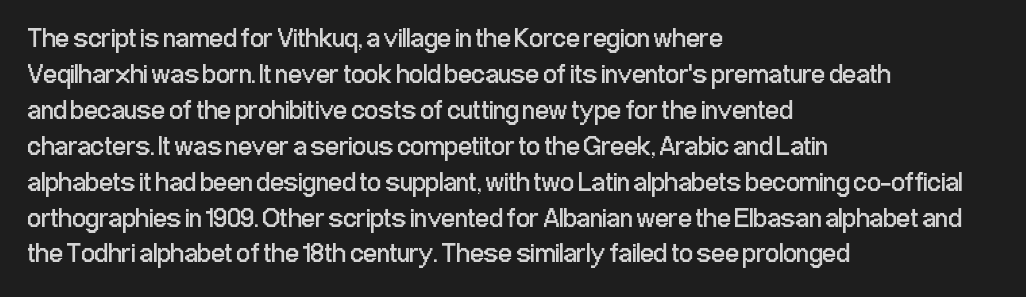
A clean baseline with only descenders dipping below it. The letters stand upright; this is a roman face. The letterforms sit shoulder to shoulder at normal distance. The compositor pushed each line to the left boundary.
